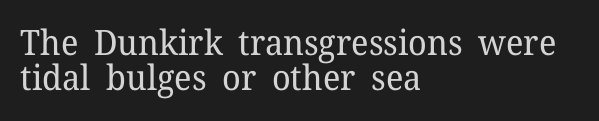
{"serif": "yes", "italic": "no", "bold": "no", "weight": "regular", "width": "normal", "stroke_contrast": "low", "x_height": "medium", "monospaced": "no", "underline": "no", "align": "left", "line_spacing": "tight", "line_spacing_ratio": 1.0, "letter_spacing": "normal", "letter_spacing_em": 0.0, "glyph_px": 35}
